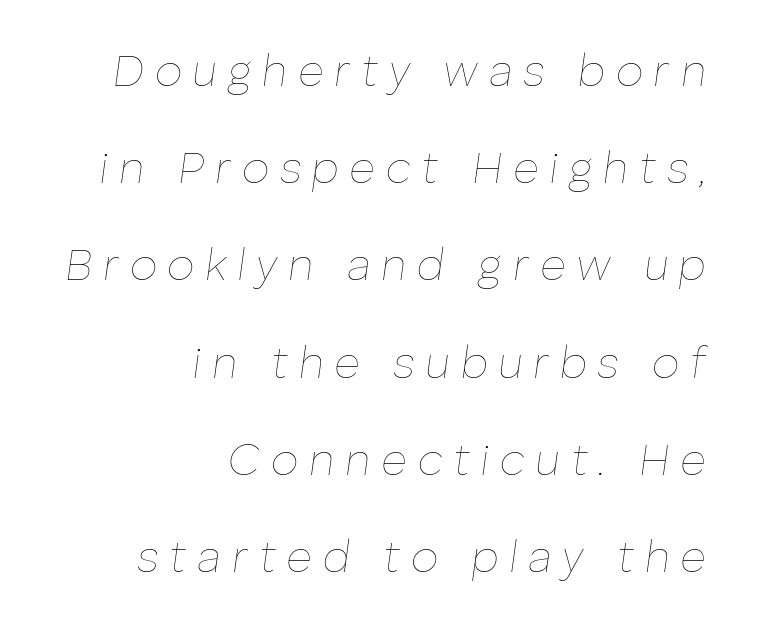
These lines were composed using italics. Line ends are locked; line starts wander. This is not heavy type; no bold has been used. Loosely led — the rows are spread out.
